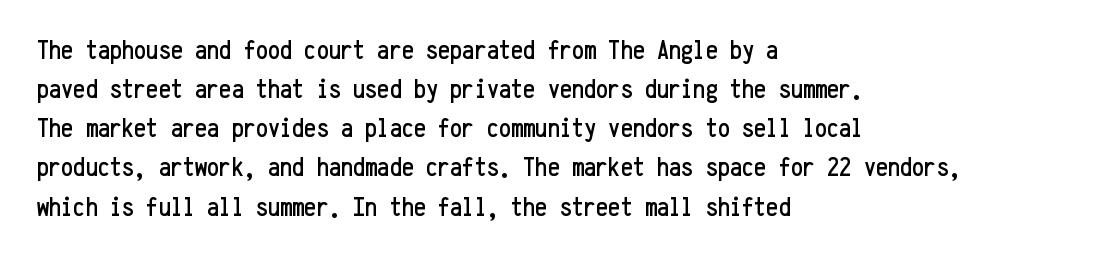
{"italic": "no", "underline": "no", "align": "left", "line_spacing": "normal", "line_spacing_ratio": 1.45, "letter_spacing": "normal", "letter_spacing_em": 0.0, "glyph_px": 27}
